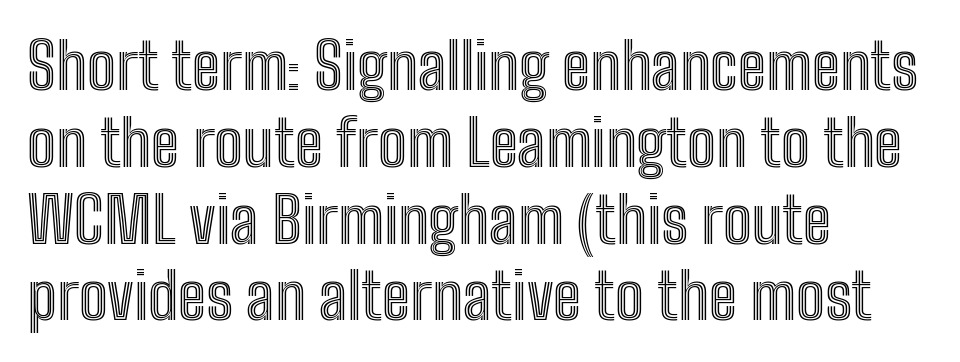
The image shows 64 px condensed type, upright; set left-aligned, line spacing 1.2x, normal letter spacing, not underlined; a medium x-height.
